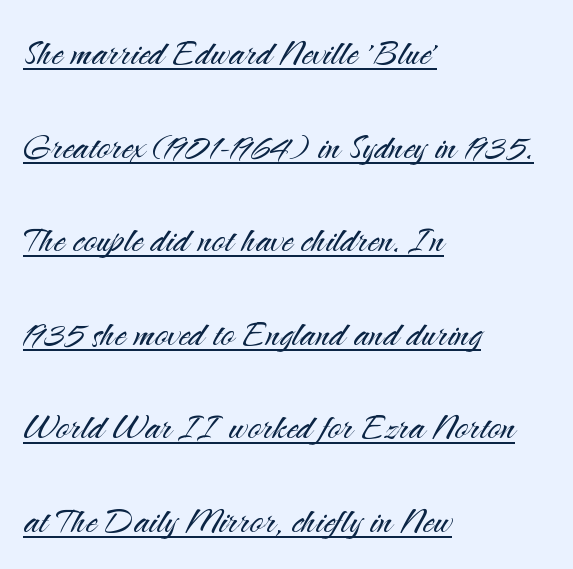
Q: Is the text bold? A: No.
Q: Is the text italic (slanted)? A: Yes.
Q: Is the typeface a serif or a sans-serif typeface? A: Sans-serif.
Q: Is the text underlined? A: Yes.
Q: How is the paragraph aligned? A: Left-aligned.
Q: Is the spacing between letters normal or unusually wide? A: Normal.
Q: Is the spacing between lines tight, normal or loose? A: Loose.
Q: Width (condensed, normal, or wide)? A: Normal.
Q: Stroke contrast? A: Medium.
Q: x-height? A: Small.
Q: Monospaced? A: No.
